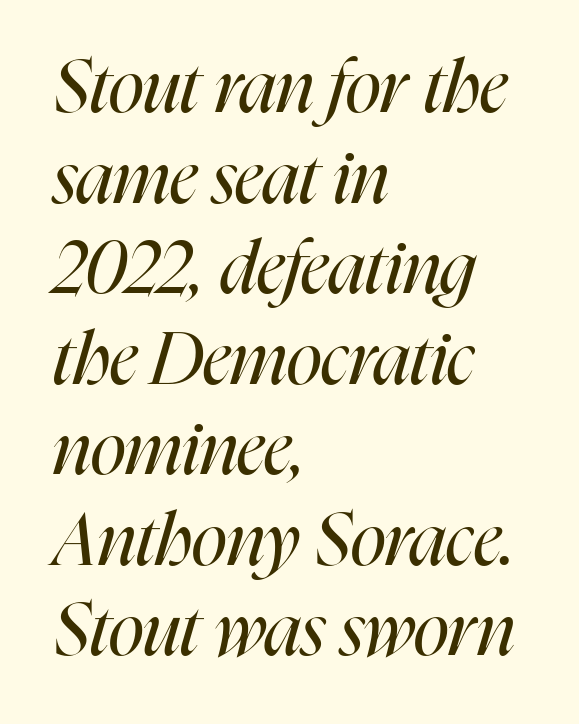
Varying glyph widths throughout — classic text-font behaviour. A light-to-regular cut is what we see here. The area under the type is left untouched. This sample is left-justified, so line endings fall wherever the words run out. Looking at the ascenders, they clearly lean.
